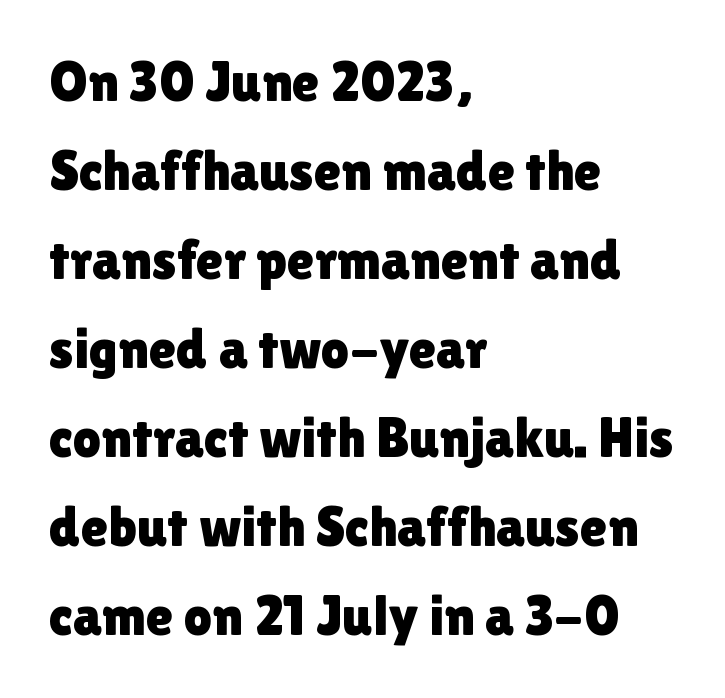
{"serif": "no", "italic": "no", "width": "normal", "x_height": "medium", "monospaced": "no", "underline": "no", "align": "left", "line_spacing": "normal", "line_spacing_ratio": 1.59, "letter_spacing": "normal", "letter_spacing_em": 0.0, "glyph_px": 56}
